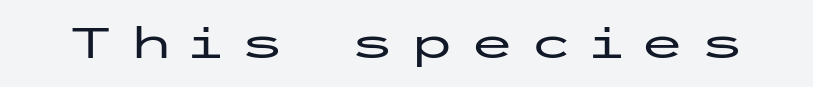
{"serif": "no", "italic": "no", "width": "wide", "stroke_contrast": "low", "x_height": "medium", "underline": "no", "letter_spacing": "wide", "letter_spacing_em": 0.32, "glyph_px": 42}
